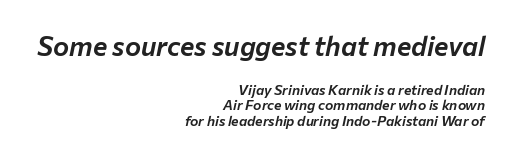
The image shows 27 px text type, italic (leaning right); set right-aligned, tight line spacing (1.11x), normal letter spacing, not underlined; the first (top) block is 1.93x larger.
